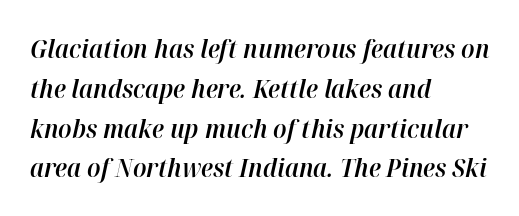
The image shows 26 px text type, italic (leaning right); set left-aligned, normal line spacing (1.53x), normal letter spacing, not underlined.
